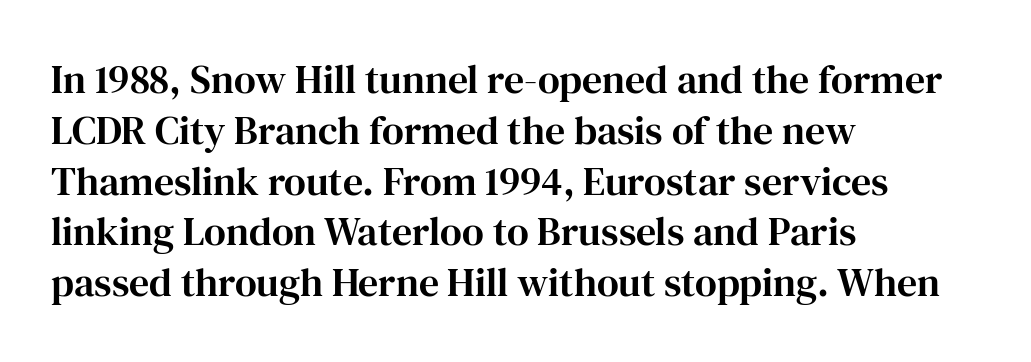
{"serif": "yes", "italic": "no", "width": "normal", "stroke_contrast": "high", "x_height": "medium", "monospaced": "no", "underline": "no", "align": "left", "line_spacing": "normal", "line_spacing_ratio": 1.27, "letter_spacing": "normal", "letter_spacing_em": 0.0, "glyph_px": 40}
